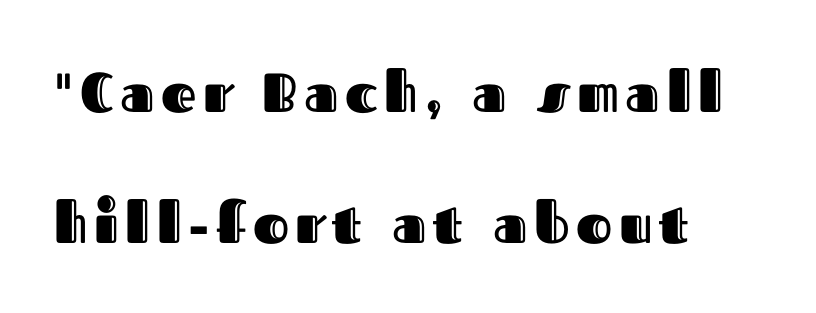
The image shows 55 px text type, upright; set left-aligned, loose line spacing (2.38x), not underlined; a medium x-height.
